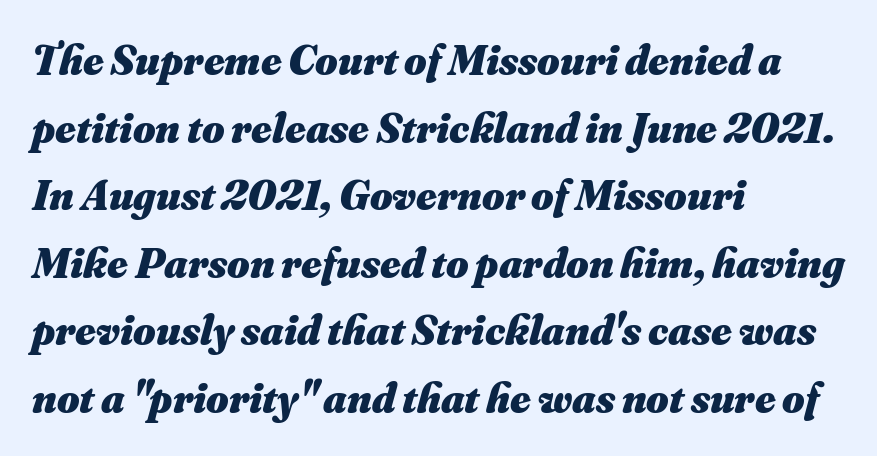
{"italic": "yes", "lean": "right", "slant_degrees": 16, "bold": "yes", "weight": "heavy", "width": "normal", "stroke_contrast": "medium", "x_height": "small", "monospaced": "no", "underline": "no", "align": "left", "line_spacing": "normal", "line_spacing_ratio": 1.57, "letter_spacing": "normal", "letter_spacing_em": 0.0, "glyph_px": 43}
